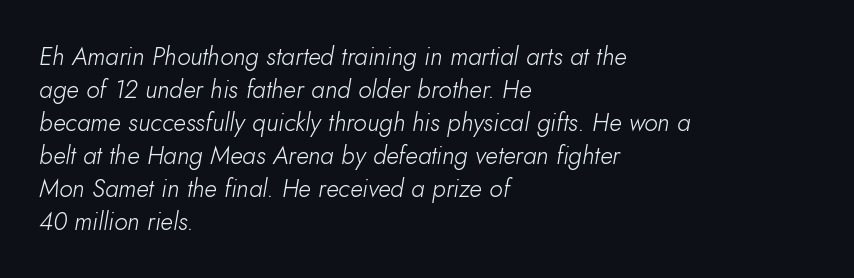
Q: Is the text bold? A: No.
Q: Is the text italic (slanted)? A: Yes, it leans right by about 10 degrees.
Q: Is the text underlined? A: No.
Q: How is the paragraph aligned? A: Left-aligned.
Q: Is the spacing between letters normal or unusually wide? A: Normal.
Q: Is the spacing between lines tight, normal or loose? A: Normal.
